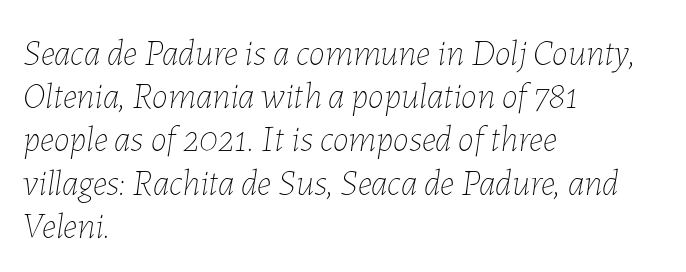
The characters are drawn with everyday or finer stroke widths. Nobody drew a line under any word here. The passage shown has conventional tracking throughout. Which margin do the lines hug? The left one — the right edge is uneven. When letters slant like this, we call the style italic. Think of a printed novel: that variable character pitch is what you see here.
